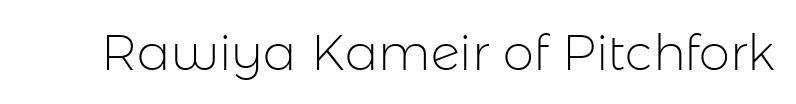
Stroke mass is kept to a normal reading level or below. Has an underline been added? It has not. This sample uses plain, unmodified letter spacing. Vertical strokes here are truly vertical.
